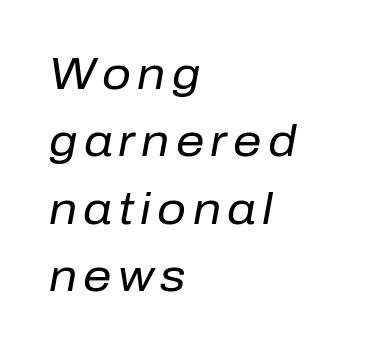
You could not count columns in this text — the font is proportionally spaced. The baseline area is clear. Slant detected: the letters are inclined. The space between consecutive lines is moderate. Horizontally, the lines are justified to the leading edge only. No letter is thick-stroked: the sample isn't bold.
